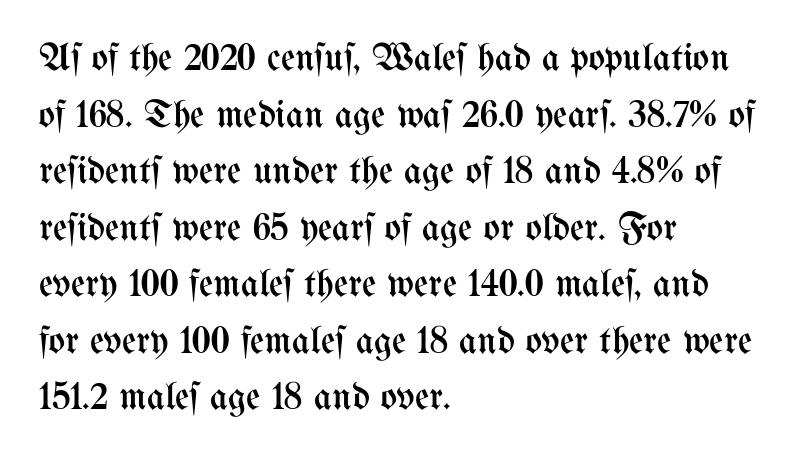
The image shows 39 px regular-weight, condensed type, upright; set left-aligned, normal line spacing (1.45x), normal letter spacing, not underlined; medium stroke contrast and a medium x-height.
